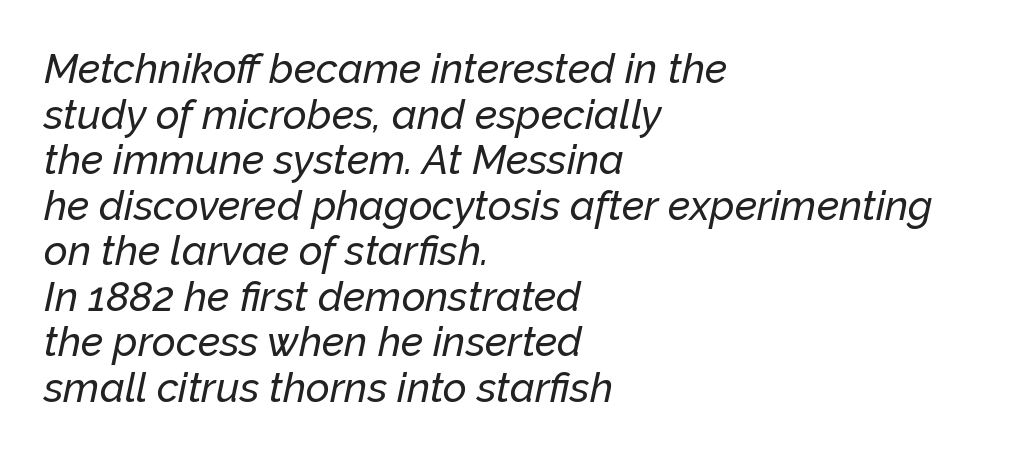
The image shows 41 px text type, italic (leaning right); set left-aligned, tight line spacing (1.11x), normal letter spacing, not underlined; low stroke contrast and a medium x-height.
